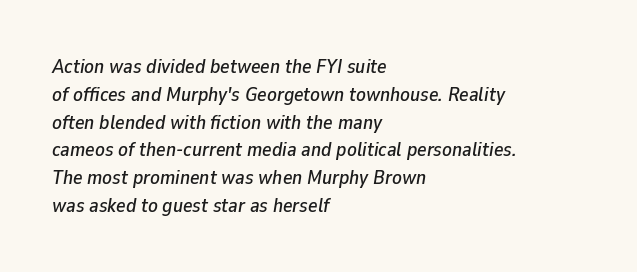
Rows of type keep a routine distance in the vertical direction. Looking at the ascenders, they clearly lean. The compositor pushed each line to the left boundary. The horizontal fit of the characters is conventional and even. Anything drawn beneath the words? Only blank space.
